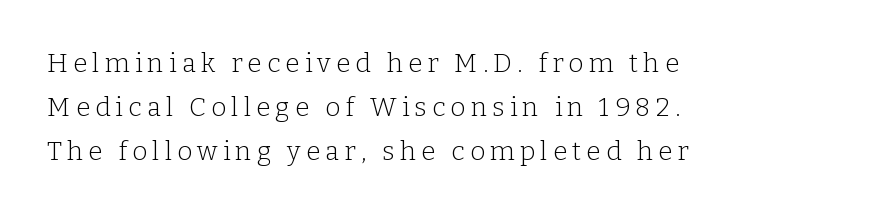
The image shows 26 px text type, upright; set left-aligned, normal line spacing (1.69x), unusually wide letter spacing (+0.2 em), not underlined.
